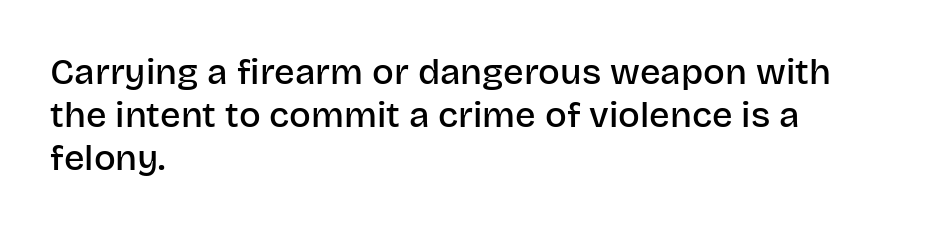
No feet cap the strokes, marking this as sans-serif type. A fair bit of extra ink — the face is semibold, not bold. Check under the words: just untouched page. Nothing unusual about the tracking: characters are spaced as the font intends. Each letter keeps its own natural width here, so spacing adapts to shape. Each line starts at the same left margin while the right side varies.
